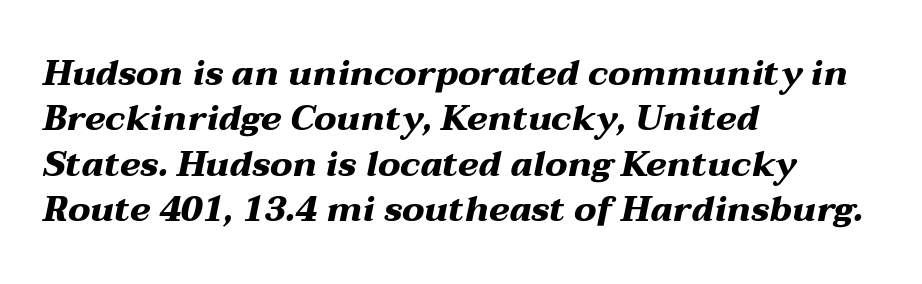
The glyphs are unaccompanied by any horizontal stroke below them. A typesetter would call this zero additional tracking. Each glyph is drawn with heavy, bold strokes. Italic: yes, the glyphs are oblique.
